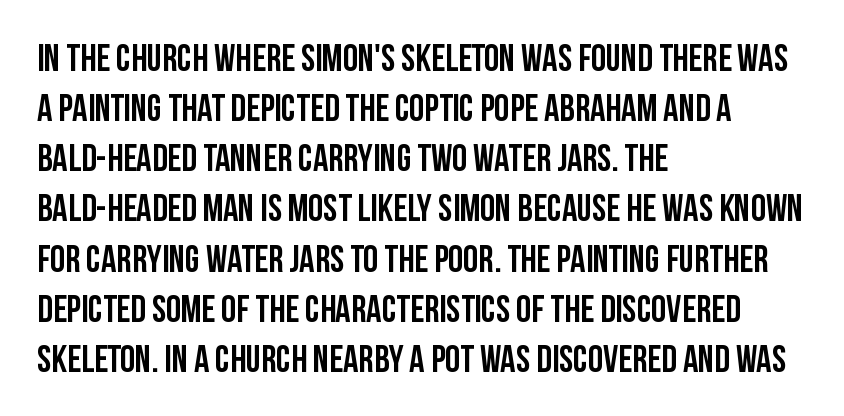
{"serif": "no", "italic": "no", "bold": "yes", "weight": "semibold", "width": "condensed", "stroke_contrast": "low", "x_height": "large", "monospaced": "no", "underline": "no", "align": "left", "line_spacing": "normal", "line_spacing_ratio": 1.32, "letter_spacing": "normal", "letter_spacing_em": 0.0, "glyph_px": 38}
